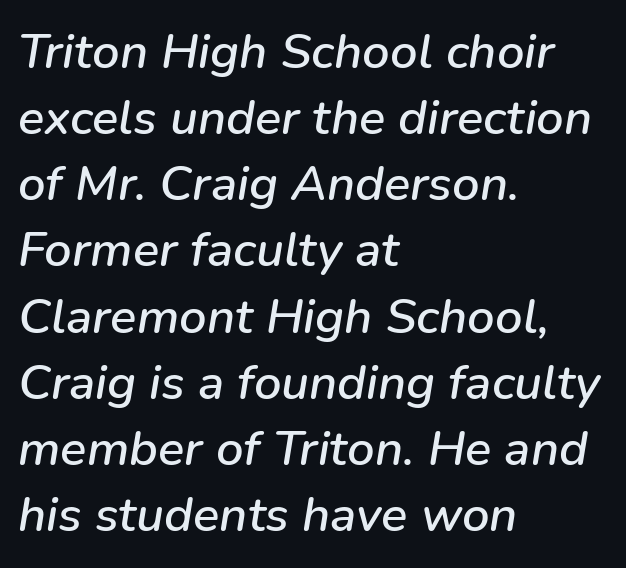
A typesetter would call this proportional, since set widths differ per character. Anything drawn beneath the words? Only blank space. The lettering tilts uniformly, giving the passage an italic look. Leading matches the norm, producing a regular column. There is no visible air inserted between adjacent glyphs.
